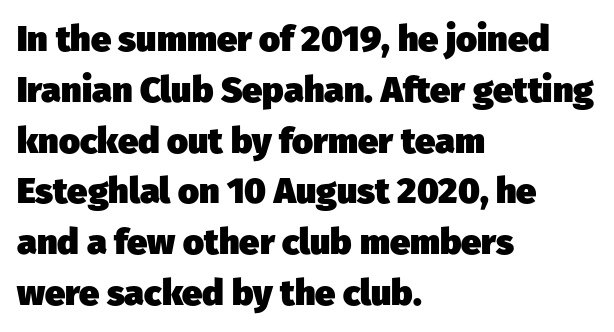
{"serif": "no", "bold": "yes", "weight": "heavy", "width": "normal", "stroke_contrast": "low", "x_height": "medium", "monospaced": "no", "underline": "no", "align": "left", "line_spacing": "normal", "line_spacing_ratio": 1.41, "letter_spacing": "normal", "letter_spacing_em": 0.0, "glyph_px": 36}
